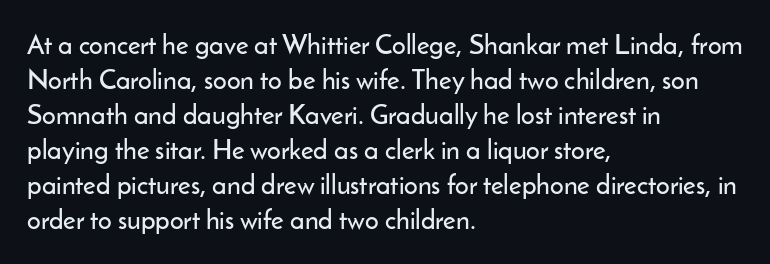
Q: Is the text italic (slanted)? A: No, it is upright.
Q: Is the text underlined? A: No.
Q: How is the paragraph aligned? A: Left-aligned.
Q: Is the spacing between letters normal or unusually wide? A: Normal.
Q: Is the spacing between lines tight, normal or loose? A: Normal.
